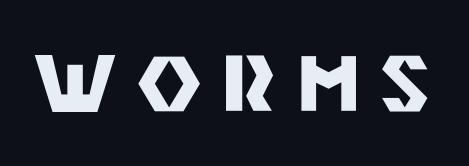
The glyphs are unaccompanied by any horizontal stroke below them. Typographic density is high because the face is bold. The line texture is sparse and dotted thanks to wide tracking. Does the lettering tilt? It doesn't — this is upright. The characters display no serif detailing; their extremities are plain.
